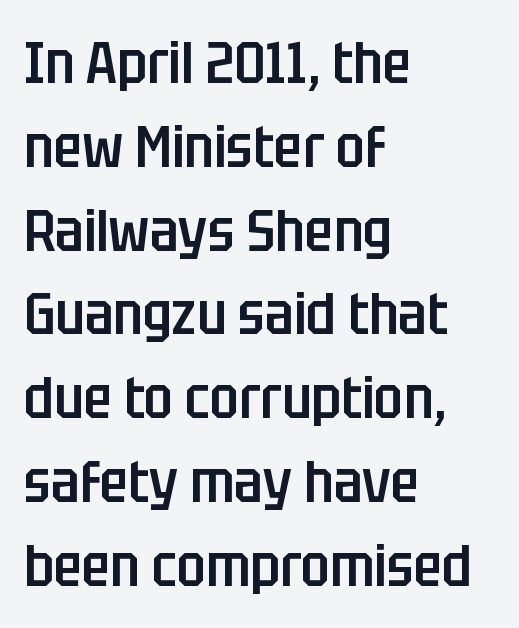
Q: Is the text bold? A: Semi-bold.
Q: Is the text italic (slanted)? A: No, it is upright.
Q: Is the typeface a serif or a sans-serif typeface? A: Sans-serif.
Q: Is the text underlined? A: No.
Q: How is the paragraph aligned? A: Left-aligned.
Q: Is the spacing between letters normal or unusually wide? A: Normal.
Q: Is the spacing between lines tight, normal or loose? A: Normal.
Q: Width (condensed, normal, or wide)? A: Condensed.
Q: Stroke contrast? A: Low.
Q: x-height? A: Large.
Q: Monospaced? A: No.
